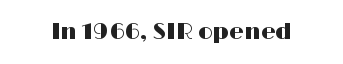
{"italic": "no", "underline": "no", "letter_spacing": "normal", "letter_spacing_em": 0.0, "glyph_px": 23}
